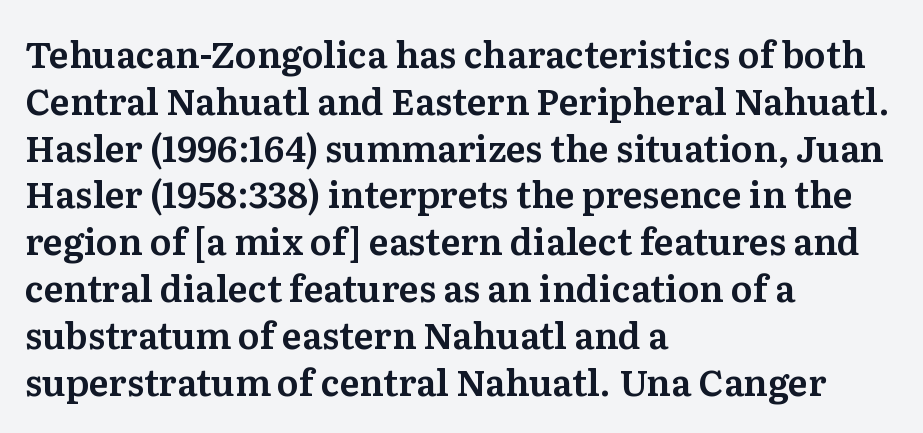
The image shows 36 px serif type, upright; set left-aligned, normal line spacing (1.3x), normal letter spacing, not underlined; medium stroke contrast and a medium x-height.
